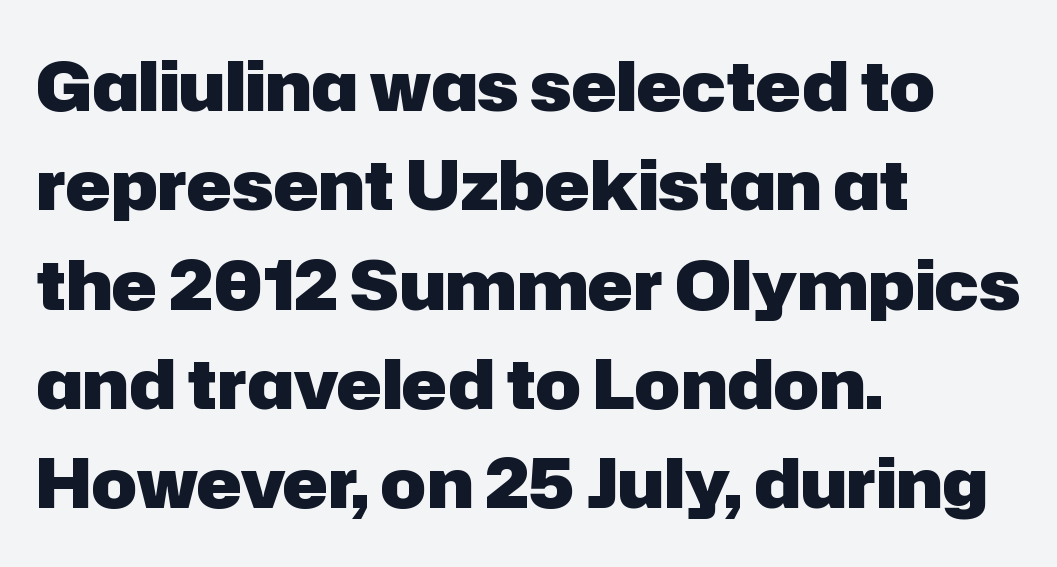
The image shows 68 px heavy sans-serif type, upright; set left-aligned, normal line spacing (1.46x), normal letter spacing, not underlined; low stroke contrast and a medium x-height.
